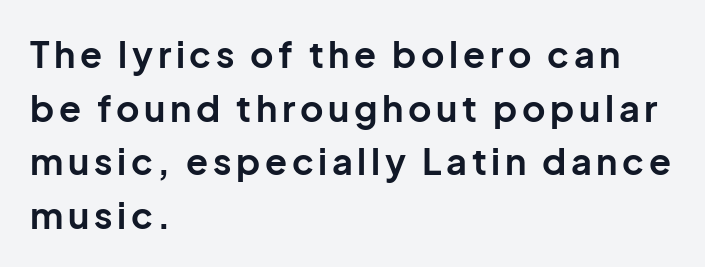
{"serif": "no", "italic": "no", "bold": "yes", "weight": "bold", "width": "normal", "stroke_contrast": "low", "x_height": "medium", "monospaced": "no", "underline": "no", "align": "left", "line_spacing": "normal", "line_spacing_ratio": 1.49, "glyph_px": 36}
